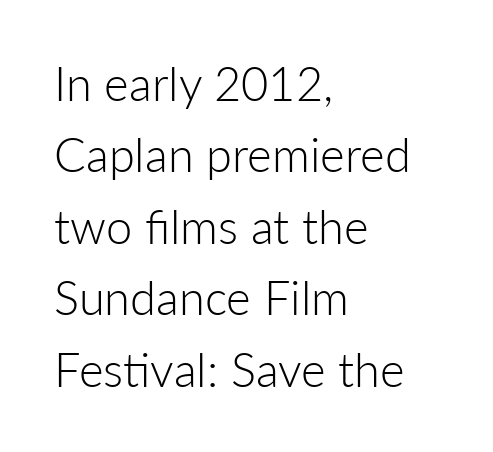
Line spacing here is normal. Spacing between characters is what you'd get straight out of the box. The passage shown is typeset with a sans-serif family. The strokes are not fattened; the text isn't bold.
